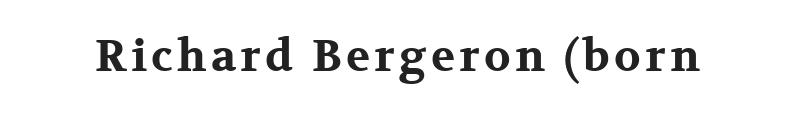
Q: Is the text bold? A: Yes.
Q: Is the text italic (slanted)? A: No, it is upright.
Q: Is the typeface a serif or a sans-serif typeface? A: Serif.
Q: Is the text underlined? A: No.
Q: Width (condensed, normal, or wide)? A: Wide.
Q: Stroke contrast? A: Medium.
Q: x-height? A: Medium.
Q: Monospaced? A: No.
